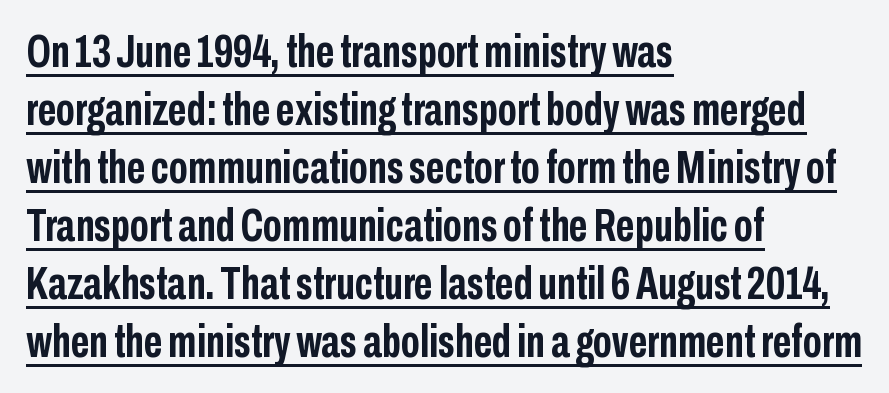
Q: Is the text bold? A: Yes.
Q: Is the text italic (slanted)? A: No, it is upright.
Q: Is the typeface a serif or a sans-serif typeface? A: Sans-serif.
Q: Is the text underlined? A: Yes.
Q: How is the paragraph aligned? A: Left-aligned.
Q: Is the spacing between letters normal or unusually wide? A: Normal.
Q: Is the spacing between lines tight, normal or loose? A: Normal.
Q: Width (condensed, normal, or wide)? A: Condensed.
Q: Stroke contrast? A: Low.
Q: x-height? A: Medium.
Q: Monospaced? A: No.
